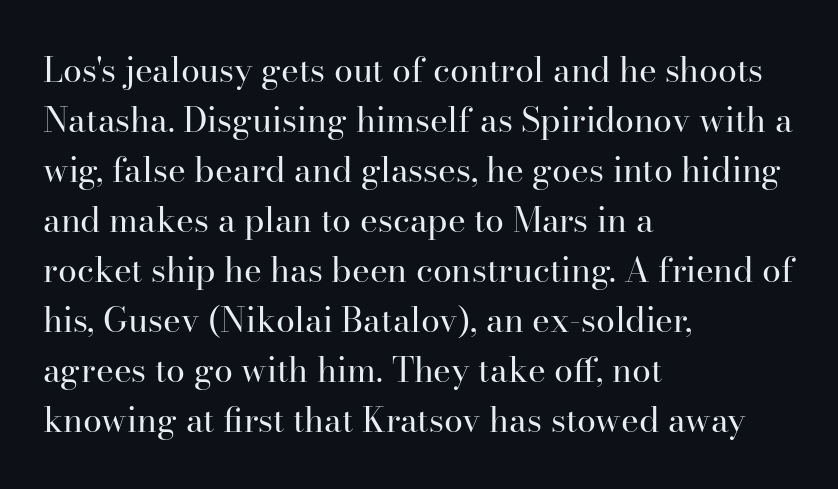
The image shows 34 px regular-weight serif type, upright; set left-aligned, normal line spacing (1.47x), normal letter spacing, not underlined; high stroke contrast and a small x-height.
